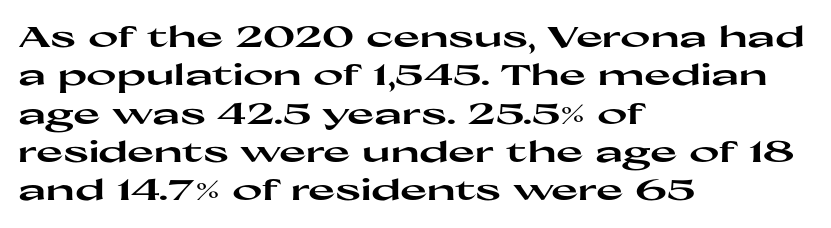
Q: Is the text bold? A: Yes.
Q: Is the text italic (slanted)? A: No, it is upright.
Q: Is the typeface a serif or a sans-serif typeface? A: Sans-serif.
Q: Is the text underlined? A: No.
Q: How is the paragraph aligned? A: Left-aligned.
Q: Is the spacing between letters normal or unusually wide? A: Normal.
Q: Is the spacing between lines tight, normal or loose? A: Normal.
Q: Width (condensed, normal, or wide)? A: Wide.
Q: Stroke contrast? A: High.
Q: x-height? A: Medium.
Q: Monospaced? A: No.
